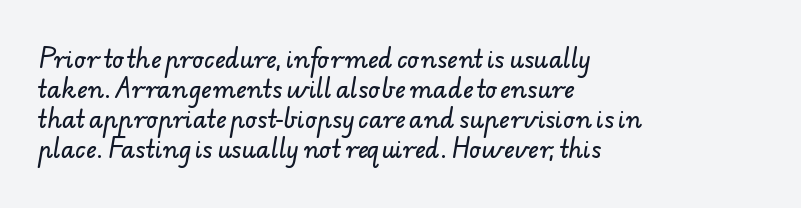
Q: Is the text underlined? A: No.
Q: How is the paragraph aligned? A: Left-aligned.
Q: Is the spacing between letters normal or unusually wide? A: Normal.
Q: Is the spacing between lines tight, normal or loose? A: Normal.
